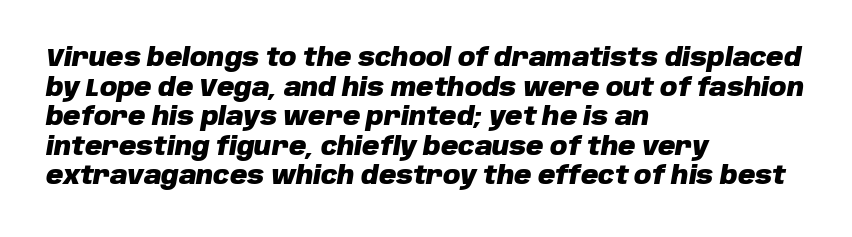
{"italic": "yes", "lean": "right", "slant_degrees": 10, "bold": "yes", "underline": "no", "align": "left", "line_spacing_ratio": 1.23, "letter_spacing": "normal", "letter_spacing_em": 0.0, "glyph_px": 24}
